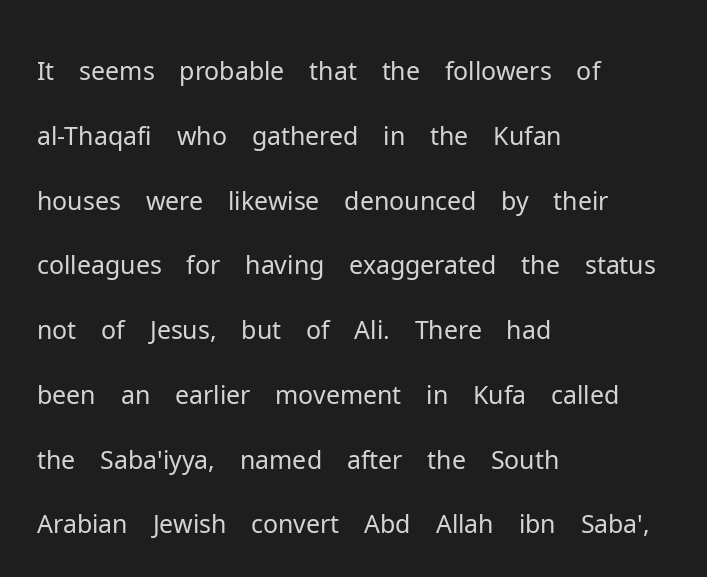
Q: Is the text bold? A: No.
Q: Is the text italic (slanted)? A: No, it is upright.
Q: Is the typeface a serif or a sans-serif typeface? A: Sans-serif.
Q: Is the text underlined? A: No.
Q: How is the paragraph aligned? A: Left-aligned.
Q: Is the spacing between letters normal or unusually wide? A: Normal.
Q: Is the spacing between lines tight, normal or loose? A: Normal.
Q: Width (condensed, normal, or wide)? A: Normal.
Q: Stroke contrast? A: Low.
Q: x-height? A: Medium.
Q: Monospaced? A: No.
